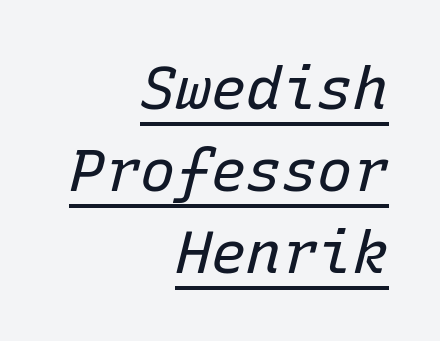
{"italic": "yes", "lean": "right", "slant_degrees": 15, "bold": "no", "weight": "regular", "width": "normal", "stroke_contrast": "low", "x_height": "medium", "monospaced": "yes", "underline": "yes", "align": "right", "line_spacing": "normal", "line_spacing_ratio": 1.39, "letter_spacing": "normal", "letter_spacing_em": 0.0, "glyph_px": 59}
